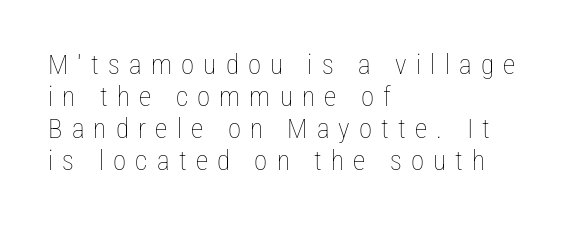
Q: Is the text bold? A: No.
Q: Is the text italic (slanted)? A: No, it is upright.
Q: Is the text underlined? A: No.
Q: How is the paragraph aligned? A: Left-aligned.
Q: Is the spacing between letters normal or unusually wide? A: Unusually wide.
